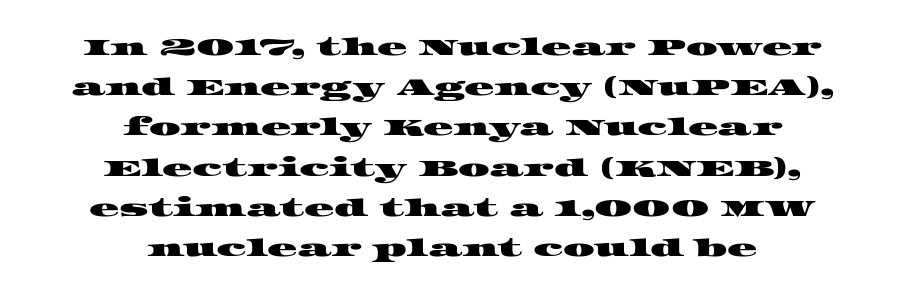
Q: Is the text underlined? A: No.
Q: How is the paragraph aligned? A: Centered.
Q: Is the spacing between letters normal or unusually wide? A: Normal.
Q: Is the spacing between lines tight, normal or loose? A: Normal.
